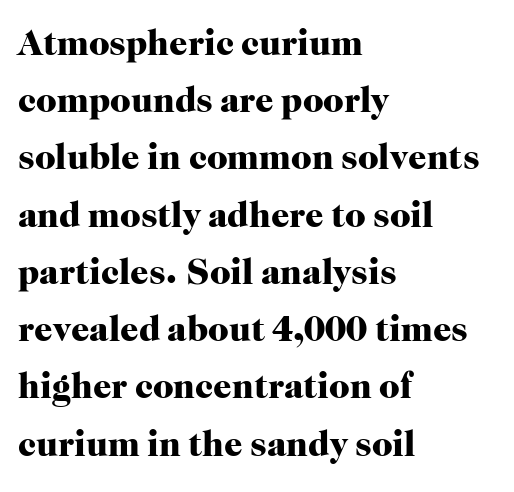
Q: Is the text bold? A: Yes.
Q: Is the text italic (slanted)? A: No, it is upright.
Q: Is the typeface a serif or a sans-serif typeface? A: Serif.
Q: Is the text underlined? A: No.
Q: How is the paragraph aligned? A: Left-aligned.
Q: Is the spacing between letters normal or unusually wide? A: Normal.
Q: Is the spacing between lines tight, normal or loose? A: Normal.
Q: Width (condensed, normal, or wide)? A: Normal.
Q: Stroke contrast? A: High.
Q: x-height? A: Medium.
Q: Monospaced? A: No.
